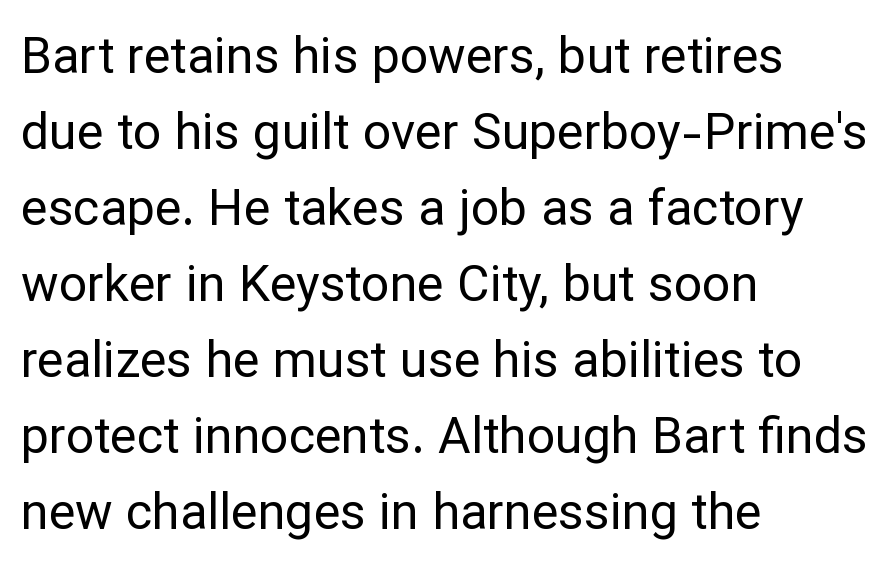
Q: Is the text bold? A: No.
Q: Is the text italic (slanted)? A: No, it is upright.
Q: Is the typeface a serif or a sans-serif typeface? A: Sans-serif.
Q: Is the text underlined? A: No.
Q: How is the paragraph aligned? A: Left-aligned.
Q: Is the spacing between letters normal or unusually wide? A: Normal.
Q: Is the spacing between lines tight, normal or loose? A: Normal.
Q: Width (condensed, normal, or wide)? A: Normal.
Q: Stroke contrast? A: Low.
Q: x-height? A: Medium.
Q: Monospaced? A: No.
